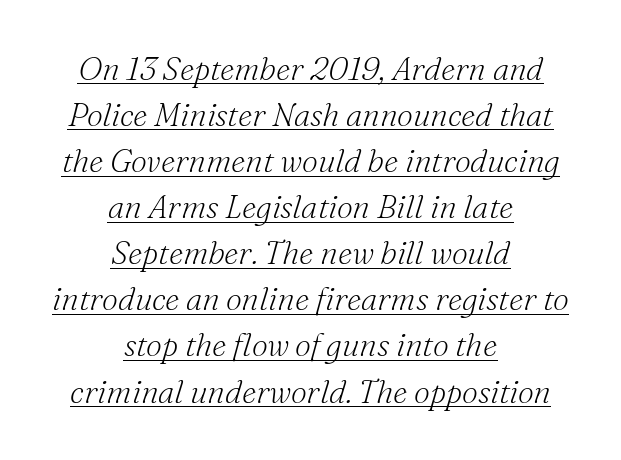
The image shows 32 px light serif type, italic (leaning right); set centered, normal line spacing (1.44x), normal letter spacing, underlined; medium stroke contrast and a small x-height.
